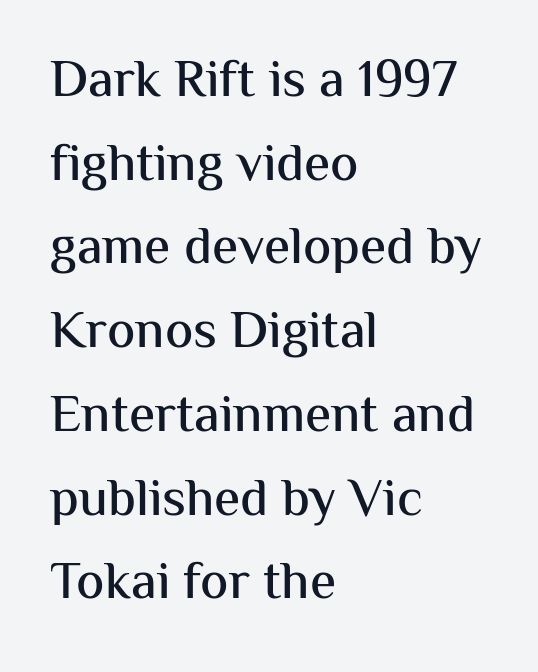
Q: Is the text italic (slanted)? A: No, it is upright.
Q: Is the typeface a serif or a sans-serif typeface? A: Sans-serif.
Q: Is the text underlined? A: No.
Q: How is the paragraph aligned? A: Left-aligned.
Q: Is the spacing between letters normal or unusually wide? A: Normal.
Q: Is the spacing between lines tight, normal or loose? A: Normal.
Q: Width (condensed, normal, or wide)? A: Normal.
Q: Stroke contrast? A: Medium.
Q: x-height? A: Medium.
Q: Monospaced? A: No.
